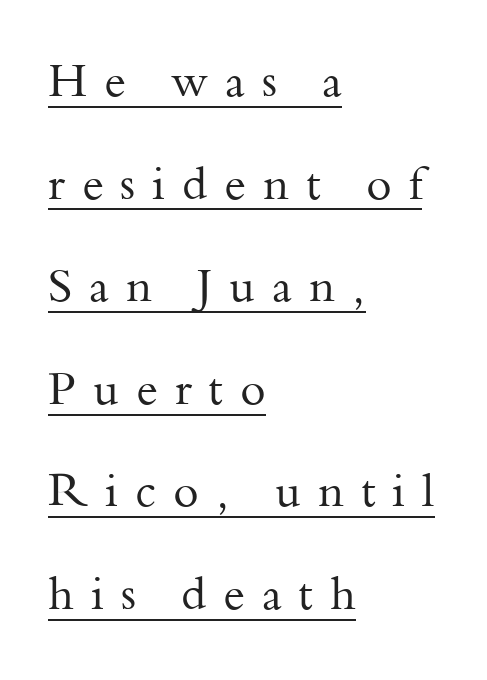
Airy leading. Reading down the block, your eye returns to a fixed left position each line. Looks like regular typesetting: each glyph gets only the width it needs. To sum up the face: it has serifs.
